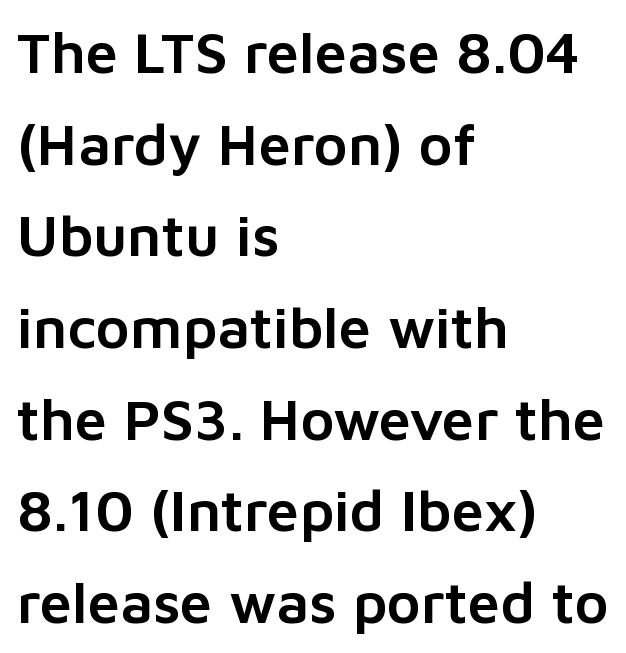
In terms of posture, this sample is upright. These lines are composed in type without serifs. A typesetter would call this leading conventional body-copy spacing. Leftover space on each line is placed entirely after the last word. A typesetter would call this zero additional tracking.
